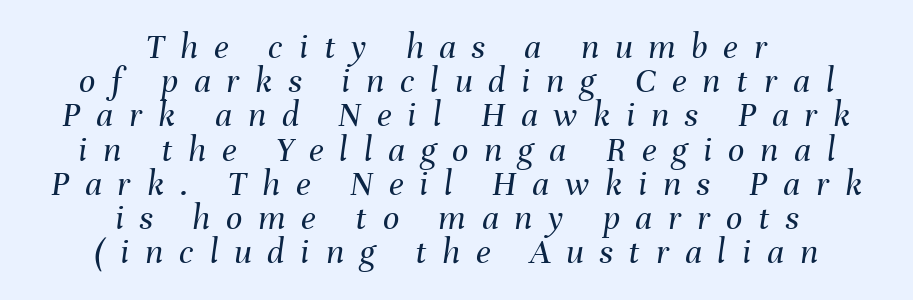
{"italic": "yes", "lean": "right", "slant_degrees": 8, "bold": "no", "weight": "regular", "width": "normal", "stroke_contrast": "medium", "x_height": "medium", "monospaced": "no", "underline": "no", "align": "center", "line_spacing": "tight", "line_spacing_ratio": 0.95, "letter_spacing": "wide", "letter_spacing_em": 0.44, "glyph_px": 36}
